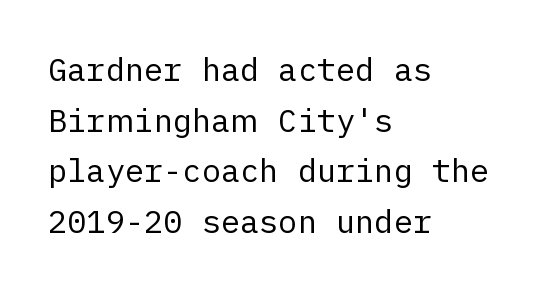
Reading down the column, the eye jumps a familiar distance to each next line. The space beneath each line is pristine and unruled. The font family rendered here belongs to the sans-serif group. Bold? No — there's no thickening of the strokes. The letters stand straight up with perfectly vertical stems.
